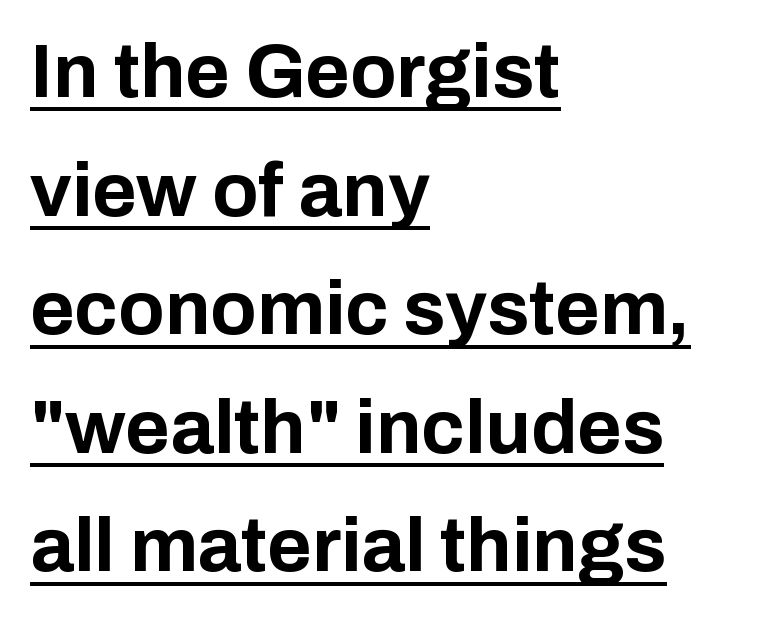
{"serif": "no", "italic": "no", "bold": "yes", "weight": "bold", "width": "normal", "stroke_contrast": "low", "x_height": "medium", "monospaced": "no", "underline": "yes", "align": "left", "line_spacing": "normal", "line_spacing_ratio": 1.56, "letter_spacing": "normal", "letter_spacing_em": 0.0, "glyph_px": 76}
